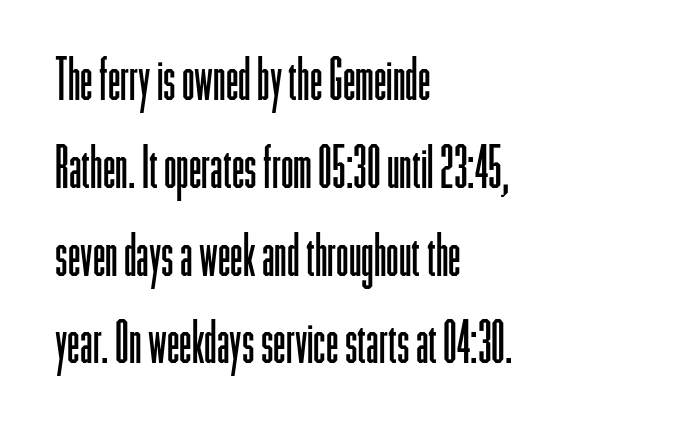
The image shows 57 px light, condensed sans-serif type, upright; set left-aligned, normal line spacing (1.54x), normal letter spacing, not underlined; low stroke contrast and a medium x-height.
